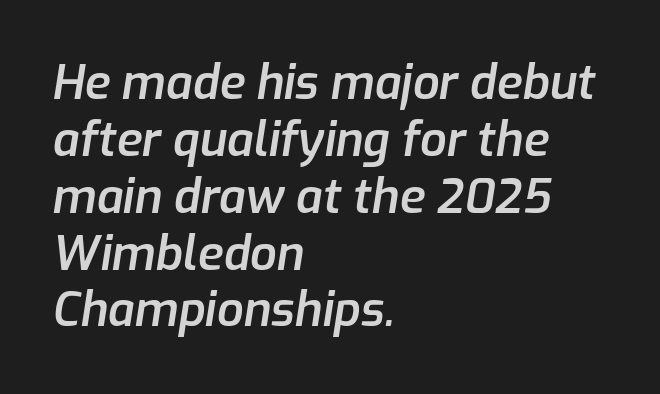
The image shows 47 px semibold type, italic (leaning right); set left-aligned, line spacing 1.21x, normal letter spacing, not underlined; low stroke contrast and a medium x-height.
